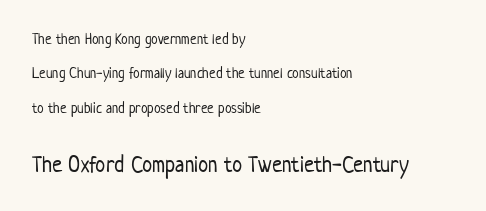
Q: Is the text bold? A: No.
Q: Is the text italic (slanted)? A: No, it is upright.
Q: Is the text underlined? A: No.
Q: How is the paragraph aligned? A: Left-aligned.
Q: Is the spacing between letters normal or unusually wide? A: Normal.
Q: Is the spacing between lines tight, normal or loose? A: Loose.
Q: Which block of text is set in a larger size, the first (top) or the second (bottom)? A: The second (bottom) one.
